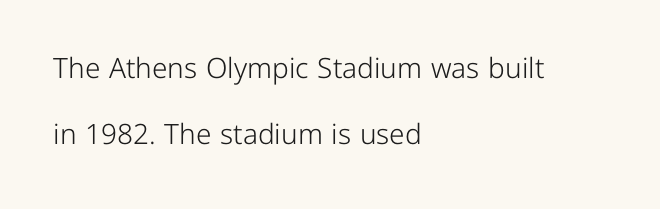
{"serif": "no", "italic": "no", "bold": "no", "weight": "light", "width": "normal", "stroke_contrast": "low", "x_height": "medium", "monospaced": "no", "underline": "no", "align": "left", "line_spacing": "loose", "line_spacing_ratio": 2.36, "letter_spacing": "normal", "letter_spacing_em": 0.0, "glyph_px": 28}
